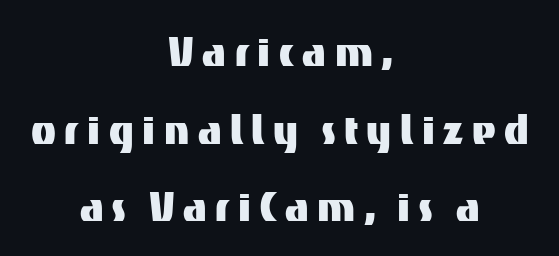
{"serif": "no", "italic": "no", "width": "normal", "stroke_contrast": "medium", "x_height": "medium", "monospaced": "no", "underline": "no", "align": "center", "line_spacing": "normal", "line_spacing_ratio": 1.52, "glyph_px": 51}
